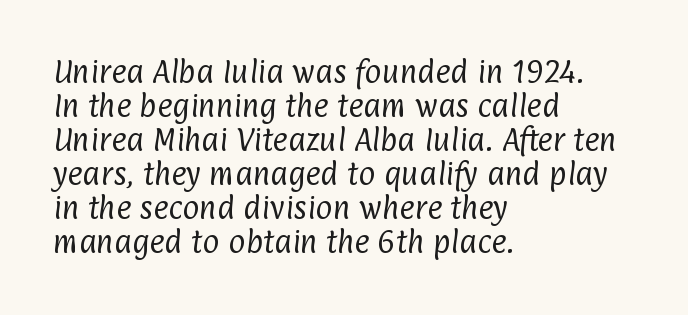
{"bold": "no", "underline": "no", "align": "left", "line_spacing": "normal", "line_spacing_ratio": 1.31, "letter_spacing": "normal", "letter_spacing_em": 0.0, "glyph_px": 26}
